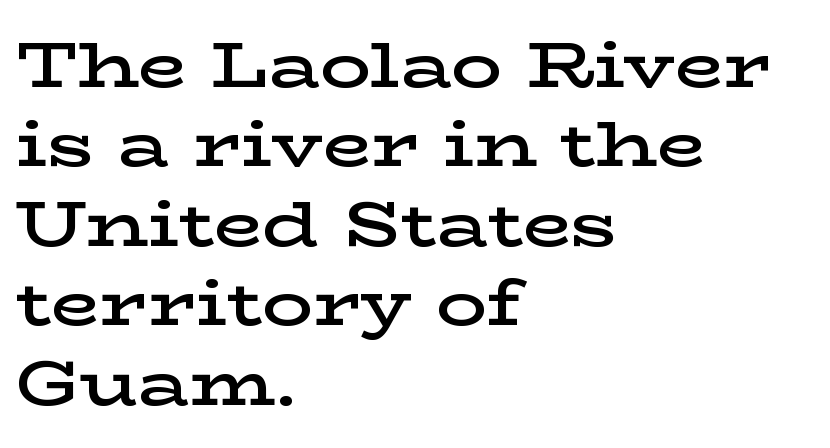
{"serif": "yes", "italic": "no", "bold": "semi", "weight": "semibold", "width": "wide", "stroke_contrast": "low", "x_height": "medium", "monospaced": "no", "underline": "no", "align": "left", "line_spacing": "normal", "line_spacing_ratio": 1.26, "letter_spacing": "normal", "letter_spacing_em": 0.0, "glyph_px": 63}
